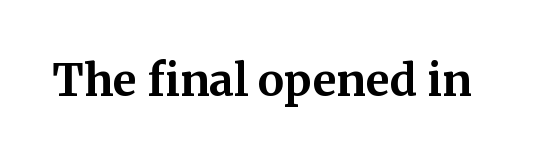
The passage shown is typed in a proportional face where columns would drift. The letters carry serifs — small finishing strokes at the ends of their stems. Short note: letters normally spaced. These lines were composed using upright roman letters.
